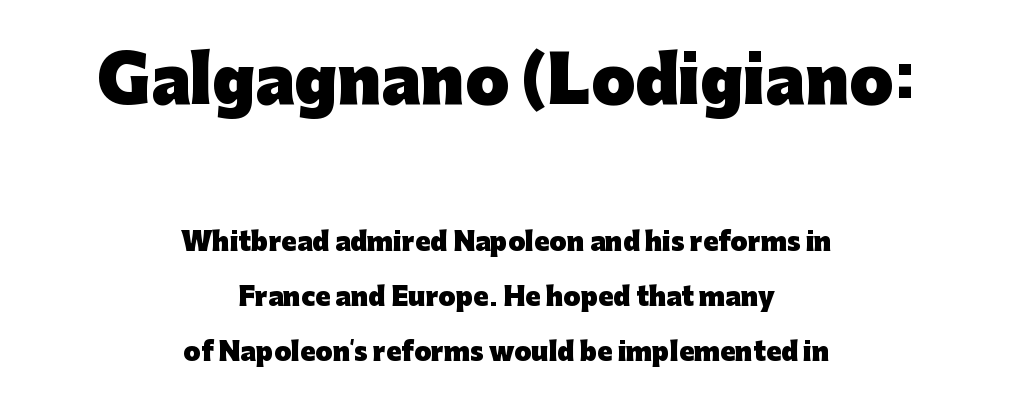
A clean baseline with only descenders dipping below it. The font is running at its bold setting. A roman cut, with each character standing at attention. Varying glyph widths throughout — classic text-font behaviour. Classification — sans serif.
